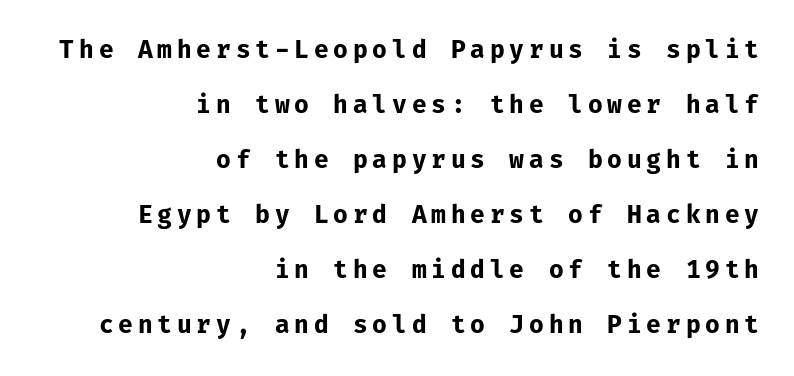
The space beneath each line is pristine and unruled. Students, observe: this is what heavily led, spacious text looks like. How are the letters spaced? Widely, with obvious added tracking. The typesetter chose a ragged-left arrangement here. This sample uses an upright cut, with every glyph sitting square on the baseline. The glyphs have the mass of a bold cut.
